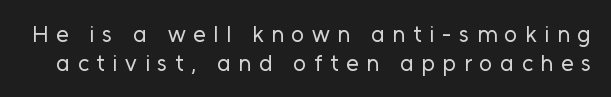
Q: Is the text bold? A: No.
Q: Is the text italic (slanted)? A: No, it is upright.
Q: Is the text underlined? A: No.
Q: Is the spacing between letters normal or unusually wide? A: Unusually wide.
Q: Is the spacing between lines tight, normal or loose? A: Normal.
